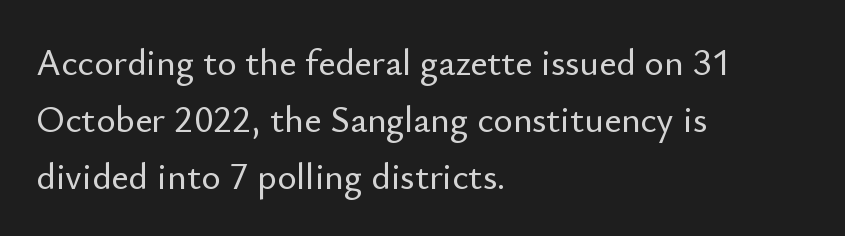
Q: Is the text italic (slanted)? A: No, it is upright.
Q: Is the typeface a serif or a sans-serif typeface? A: Sans-serif.
Q: Is the text underlined? A: No.
Q: How is the paragraph aligned? A: Left-aligned.
Q: Is the spacing between letters normal or unusually wide? A: Normal.
Q: Is the spacing between lines tight, normal or loose? A: Normal.
Q: Width (condensed, normal, or wide)? A: Normal.
Q: Stroke contrast? A: Low.
Q: x-height? A: Small.
Q: Monospaced? A: No.
